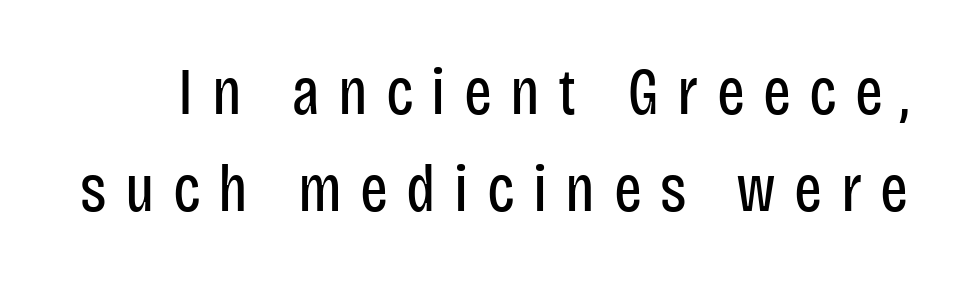
Vertical stems look standard width or narrower in stroke. This sample keeps an unexceptional amount of space between lines. Glance below the letters and you will spot only blank space. You can tell it's not italic because the verticals are truly vertical. The rendering shows plain stroke endings on the letterforms — a sans-serif design. There is plenty of visible air inserted between adjacent glyphs.
